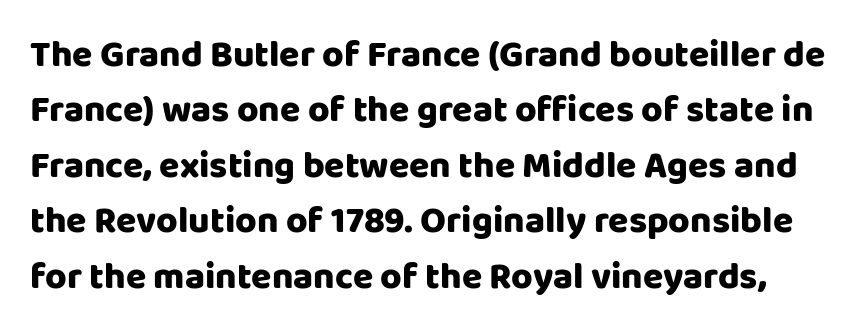
The image shows 37 px sans-serif type, upright; set normal line spacing (1.5x), normal letter spacing, not underlined; low stroke contrast and a large x-height.
